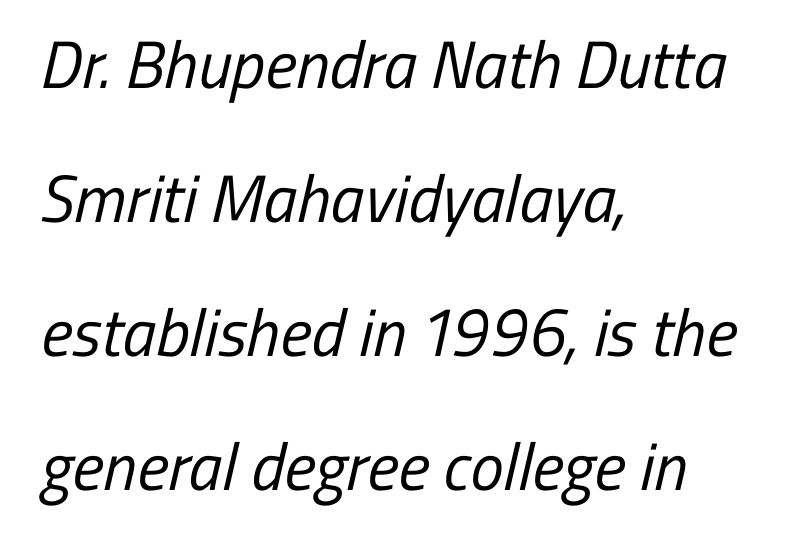
The image shows 67 px regular-weight, condensed sans-serif type; set left-aligned, loose line spacing (2.0x), normal letter spacing, not underlined; low stroke contrast and a medium x-height.
